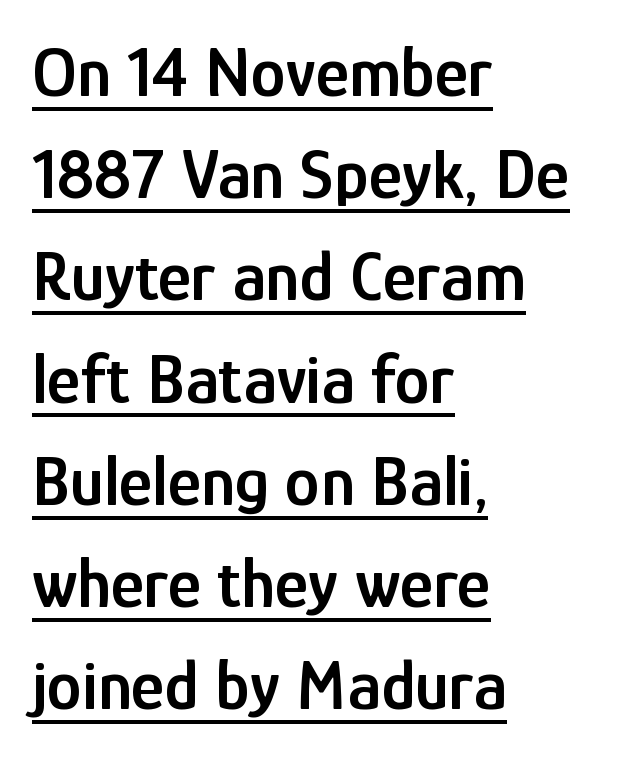
Underlining? Definitely there. Spacing between characters is what you'd get straight out of the box. Here the designer chose a conventional face with non-uniform glyph widths. Caption: semibold face, moderately heavy strokes. Is the block centered? No — it sits flush against the left margin. To sum up the face: it is a sans, with no serifs.
